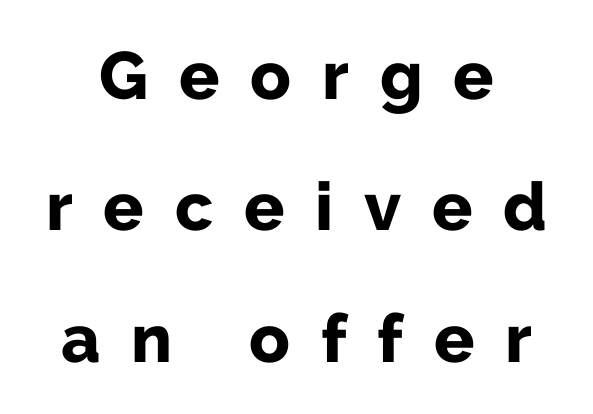
{"serif": "no", "italic": "no", "bold": "yes", "weight": "bold", "width": "normal", "stroke_contrast": "low", "x_height": "medium", "monospaced": "no", "underline": "no", "align": "center", "line_spacing": "loose", "line_spacing_ratio": 1.96, "letter_spacing": "wide", "letter_spacing_em": 0.46, "glyph_px": 67}
